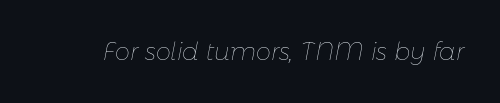
Q: Is the text bold? A: No.
Q: Is the text italic (slanted)? A: Yes, it leans right by about 11 degrees.
Q: Is the text underlined? A: No.
Q: Is the spacing between letters normal or unusually wide? A: Normal.
